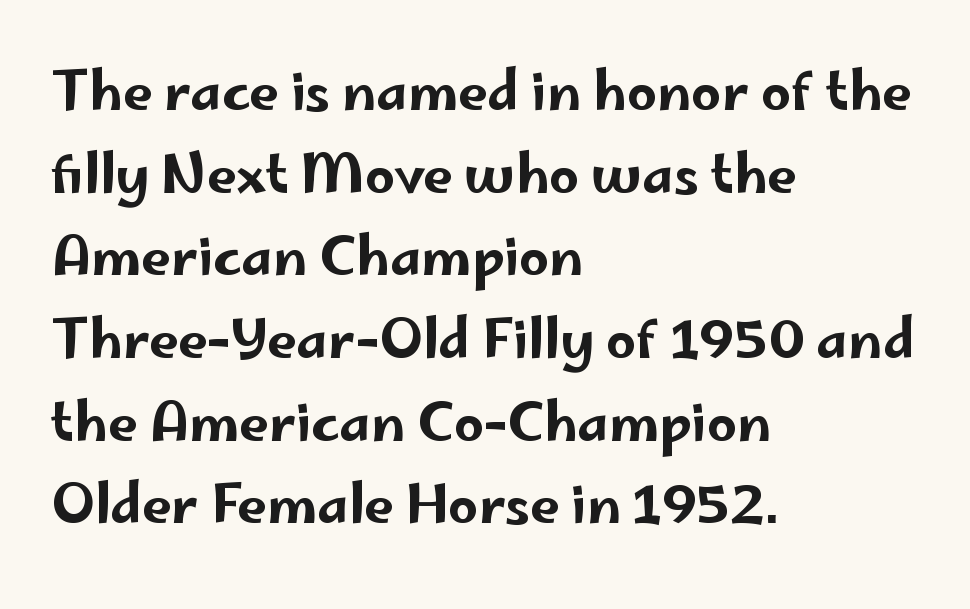
Is there any slant? The stems are plumb. The font family rendered here belongs to the sans-serif group. The face used here is proportionally spaced, like ordinary book or web type. Characters follow at the spacing the type designer built in. Notice how the passage keeps a crisp vertical edge on the left only. If you measured baseline to baseline, you'd find a middling distance.
